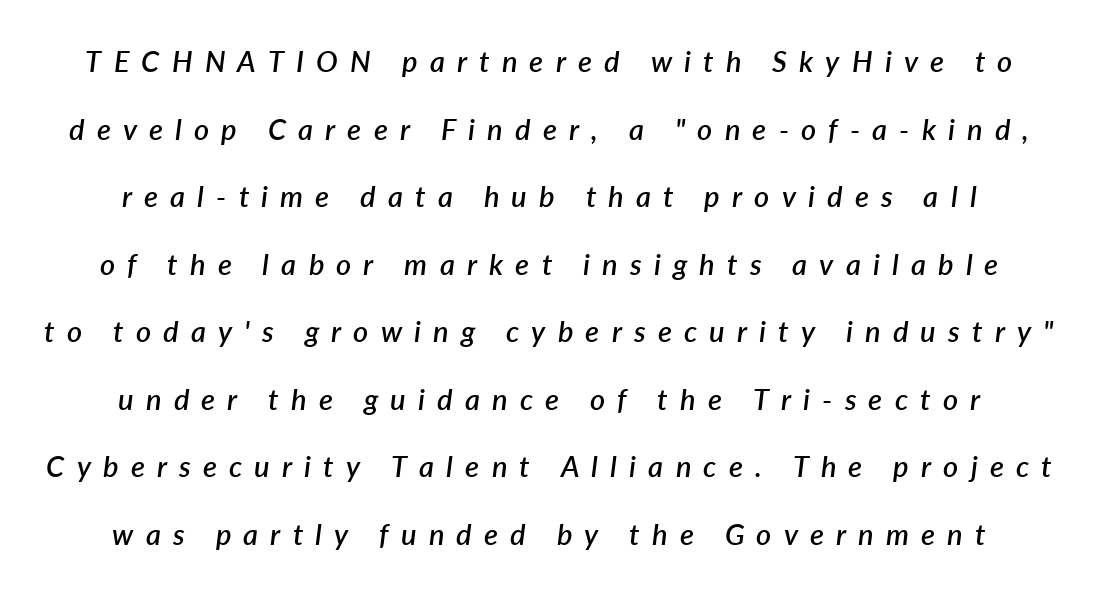
Q: Is the text bold? A: Semi-bold.
Q: Is the text italic (slanted)? A: Yes, it leans right by about 7 degrees.
Q: Is the text underlined? A: No.
Q: Is the spacing between letters normal or unusually wide? A: Unusually wide.
Q: Is the spacing between lines tight, normal or loose? A: Loose.
Q: Width (condensed, normal, or wide)? A: Normal.
Q: Stroke contrast? A: Low.
Q: x-height? A: Medium.
Q: Monospaced? A: No.
